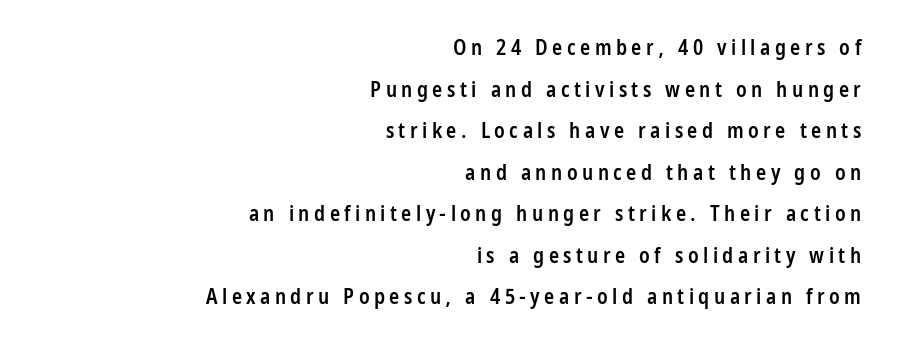
Q: Is the text bold? A: Semi-bold.
Q: Is the text italic (slanted)? A: No, it is upright.
Q: Is the text underlined? A: No.
Q: How is the paragraph aligned? A: Right-aligned.
Q: Is the spacing between letters normal or unusually wide? A: Unusually wide.
Q: Is the spacing between lines tight, normal or loose? A: Loose.
